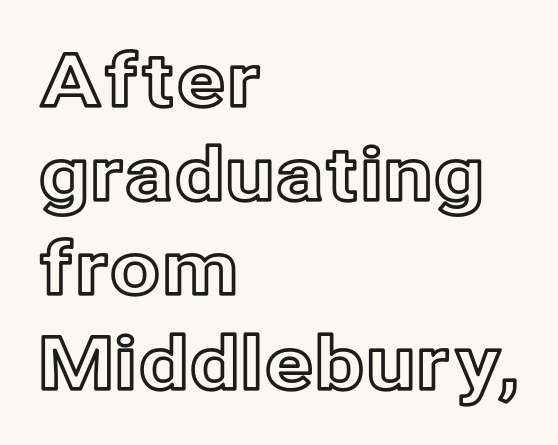
Interline gaps are of average width in this sample. These lines were composed using upright roman letters. A typesetter would call this zero additional tracking. Short and long lines alike share a common starting point at left. This sample has the flowing, uneven cadence of proportional lettering. Letters rest on an invisible, unmarked baseline.
